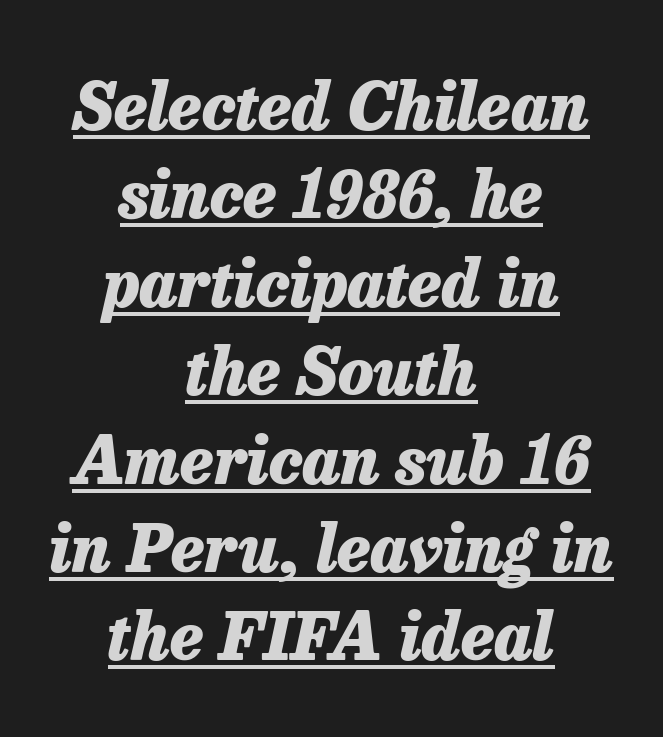
{"italic": "yes", "lean": "right", "slant_degrees": 13, "bold": "yes", "weight": "heavy", "width": "normal", "stroke_contrast": "low", "x_height": "medium", "monospaced": "no", "underline": "yes", "align": "center", "line_spacing": "normal", "line_spacing_ratio": 1.36, "letter_spacing": "normal", "letter_spacing_em": 0.0, "glyph_px": 65}
